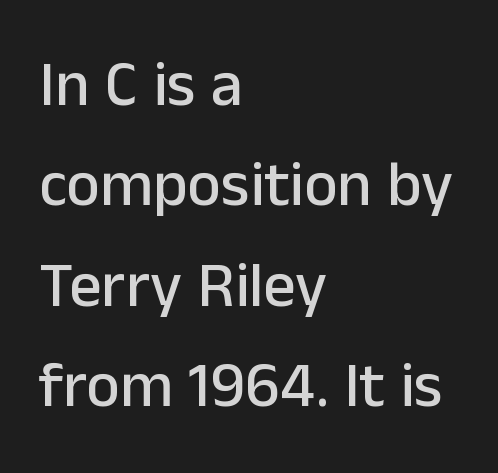
{"serif": "no", "italic": "no", "width": "normal", "stroke_contrast": "low", "x_height": "medium", "monospaced": "no", "underline": "no", "align": "left", "line_spacing": "normal", "line_spacing_ratio": 1.57, "letter_spacing": "normal", "letter_spacing_em": 0.0, "glyph_px": 64}
